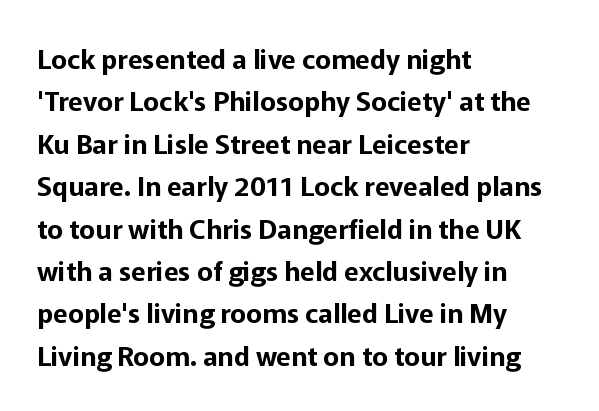
The image shows 27 px text type, upright; set left-aligned, normal line spacing (1.57x), normal letter spacing, not underlined.
